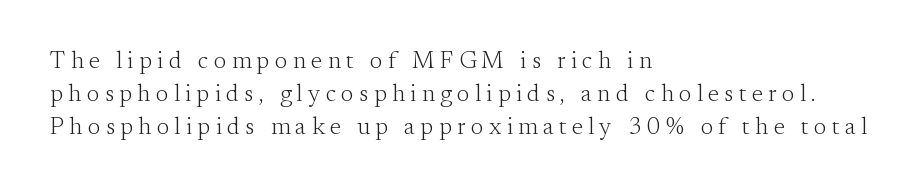
The image shows 24 px text type, upright; set left-aligned, normal line spacing (1.37x), unusually wide letter spacing (+0.22 em), not underlined.
